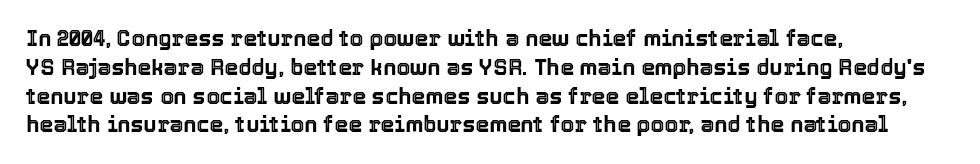
Q: Is the text italic (slanted)? A: No, it is upright.
Q: Is the text underlined? A: No.
Q: How is the paragraph aligned? A: Left-aligned.
Q: Is the spacing between letters normal or unusually wide? A: Normal.
Q: Is the spacing between lines tight, normal or loose? A: Normal.
